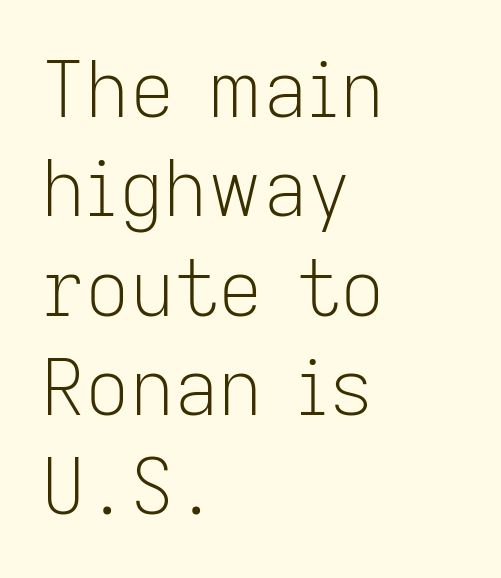
The typesetter chose a ragged-right arrangement here. Whoever set this chose a conventional vertical rhythm. These lines are rendered in a variable-pitch font. Does the type have serifs? No, each stem ends abruptly. The tracking reads as untouched default to a designer's eye. The typography opts for an upright posture over an oblique one.
